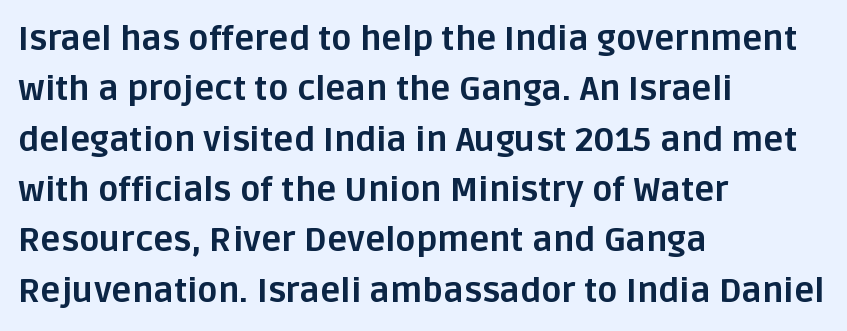
{"serif": "no", "italic": "no", "bold": "yes", "weight": "bold", "width": "normal", "stroke_contrast": "low", "x_height": "large", "monospaced": "no", "underline": "no", "align": "left", "line_spacing": "normal", "line_spacing_ratio": 1.48, "letter_spacing": "normal", "letter_spacing_em": 0.0, "glyph_px": 34}
